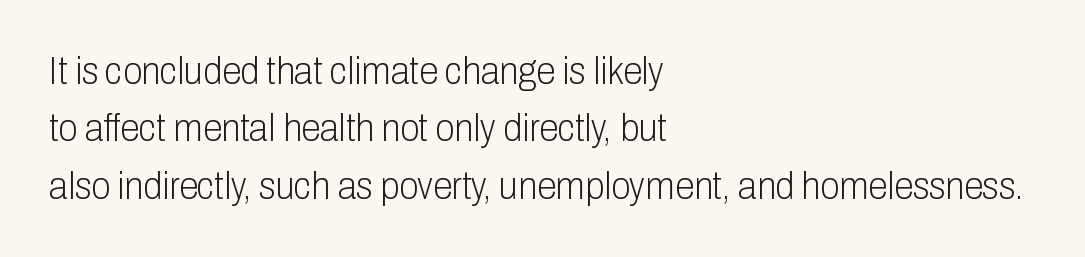
The image shows 39 px light, condensed sans-serif type, upright; set left-aligned, normal line spacing (1.47x), normal letter spacing, not underlined; low stroke contrast and a medium x-height.
